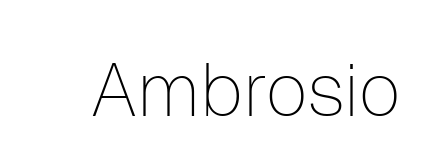
Q: Is the text bold? A: No.
Q: Is the text italic (slanted)? A: No, it is upright.
Q: Is the typeface a serif or a sans-serif typeface? A: Sans-serif.
Q: Is the text underlined? A: No.
Q: Is the spacing between letters normal or unusually wide? A: Normal.
Q: Width (condensed, normal, or wide)? A: Normal.
Q: Stroke contrast? A: Low.
Q: x-height? A: Medium.
Q: Monospaced? A: No.
